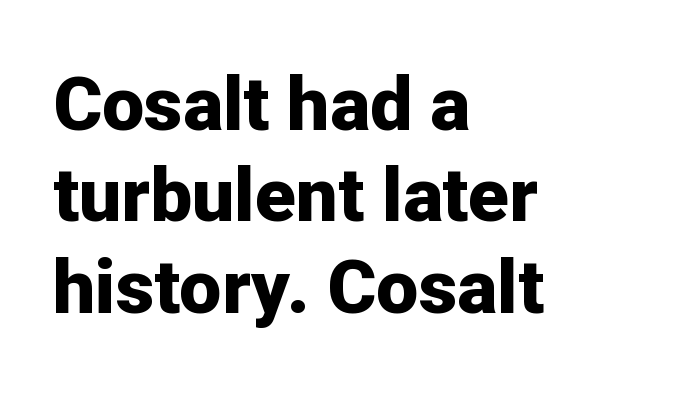
{"serif": "no", "italic": "no", "bold": "yes", "weight": "bold", "width": "normal", "stroke_contrast": "low", "x_height": "medium", "monospaced": "no", "underline": "no", "align": "left", "line_spacing_ratio": 1.22, "letter_spacing": "normal", "letter_spacing_em": 0.0, "glyph_px": 75}
